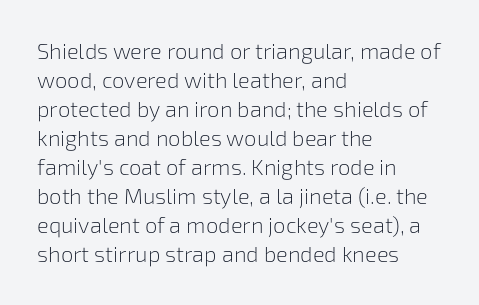
{"italic": "no", "bold": "no", "underline": "no", "align": "left", "line_spacing": "normal", "line_spacing_ratio": 1.32, "letter_spacing": "normal", "letter_spacing_em": 0.0, "glyph_px": 22}
